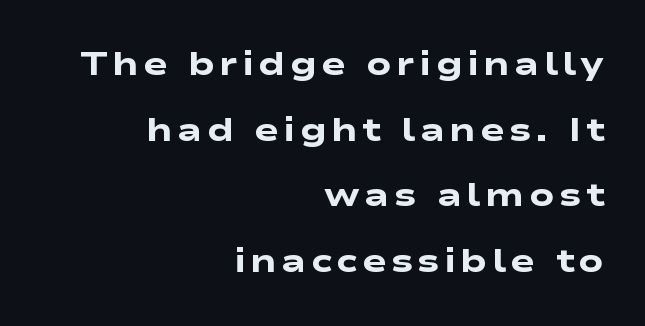
The rendering uses a large line-height, opening up the rows. The face used here has the dense, thick strokes of a bold. These lines are composed in type without serifs. Unmarked baselines from the first word to the last.
